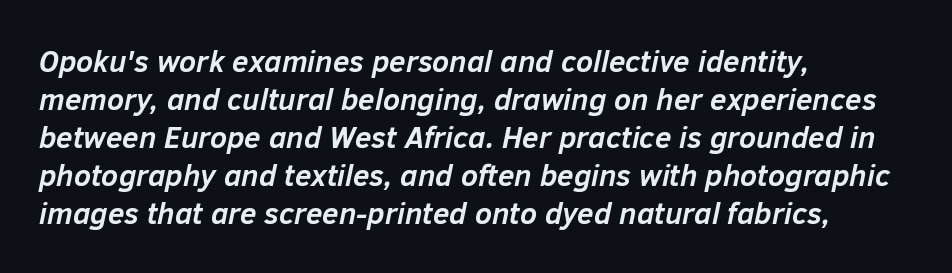
The image shows 30 px semibold type, italic (leaning right); set left-aligned, normal line spacing (1.27x), normal letter spacing, not underlined; low stroke contrast and a medium x-height.
